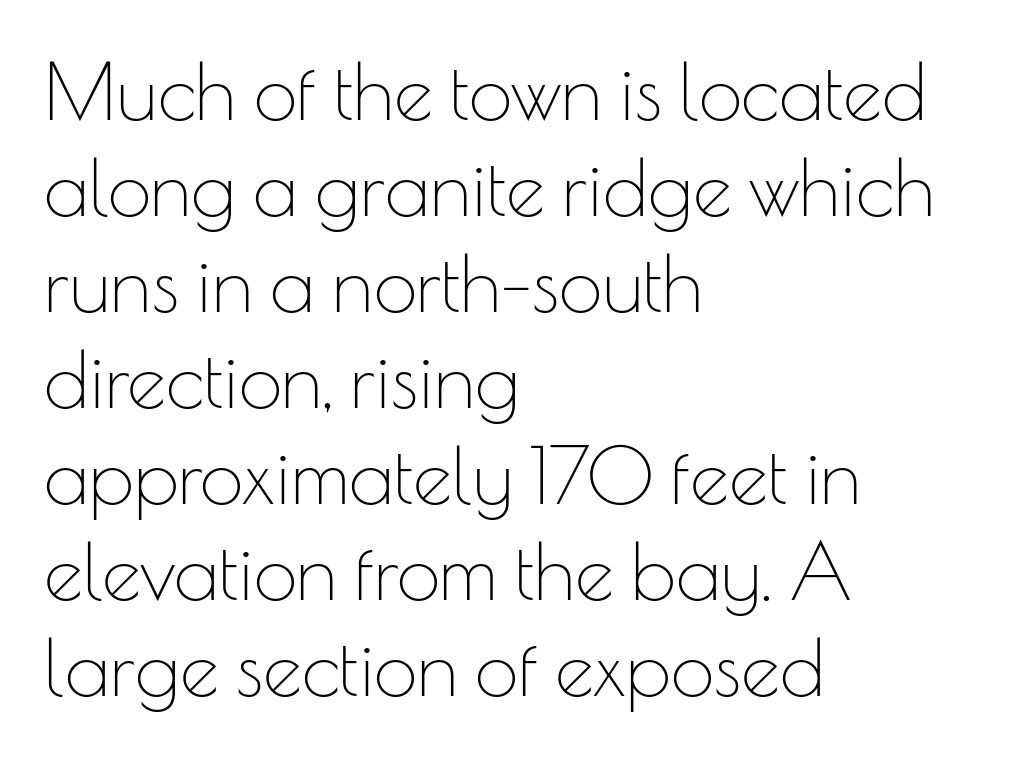
You could not count columns in this text — the font is proportionally spaced. The specimen reads as upright at a glance. Underline: absent. The letters sit at their default tracking, neither squeezed nor spread.
